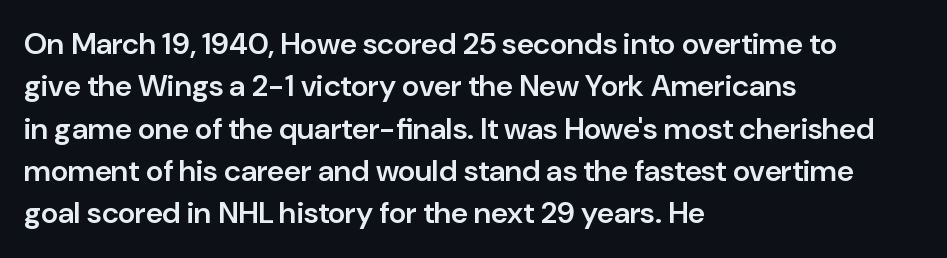
The image shows 30 px semibold sans-serif type, upright; set left-aligned, normal line spacing (1.41x), normal letter spacing, not underlined; low stroke contrast and a medium x-height.
